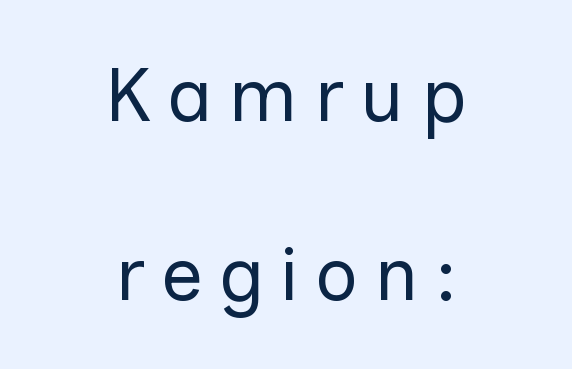
Q: Is the text bold? A: No.
Q: Is the text italic (slanted)? A: No, it is upright.
Q: Is the typeface a serif or a sans-serif typeface? A: Sans-serif.
Q: Is the text underlined? A: No.
Q: How is the paragraph aligned? A: Centered.
Q: Is the spacing between letters normal or unusually wide? A: Unusually wide.
Q: Is the spacing between lines tight, normal or loose? A: Loose.
Q: Width (condensed, normal, or wide)? A: Normal.
Q: Stroke contrast? A: Low.
Q: x-height? A: Medium.
Q: Monospaced? A: No.
